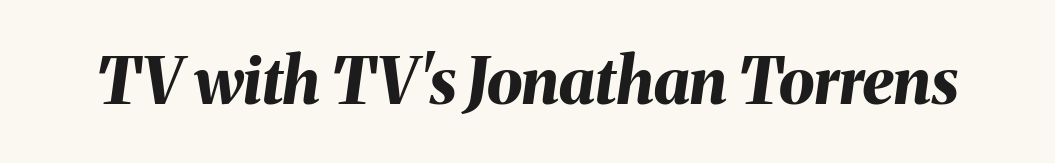
Q: Is the text bold? A: Yes.
Q: Is the text italic (slanted)? A: Yes, it leans right by about 8 degrees.
Q: Is the text underlined? A: No.
Q: Is the spacing between letters normal or unusually wide? A: Normal.
Q: Width (condensed, normal, or wide)? A: Normal.
Q: Stroke contrast? A: Medium.
Q: x-height? A: Medium.
Q: Monospaced? A: No.
